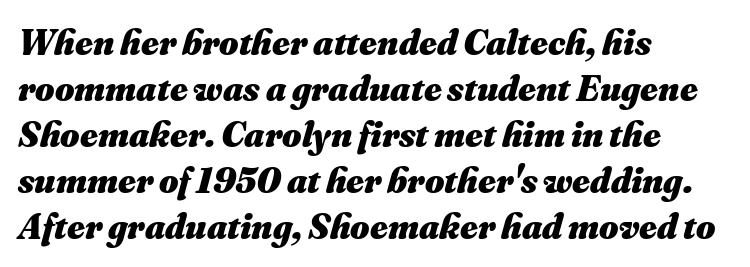
Q: Is the text bold? A: Yes.
Q: Is the text italic (slanted)? A: Yes, it leans right by about 16 degrees.
Q: Is the text underlined? A: No.
Q: How is the paragraph aligned? A: Left-aligned.
Q: Is the spacing between letters normal or unusually wide? A: Normal.
Q: Width (condensed, normal, or wide)? A: Normal.
Q: Stroke contrast? A: Medium.
Q: x-height? A: Small.
Q: Monospaced? A: No.
